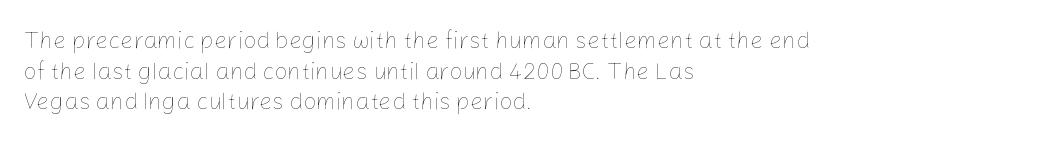
{"italic": "no", "bold": "no", "underline": "no", "align": "left", "line_spacing": "normal", "line_spacing_ratio": 1.33, "letter_spacing": "normal", "letter_spacing_em": 0.0, "glyph_px": 23}
